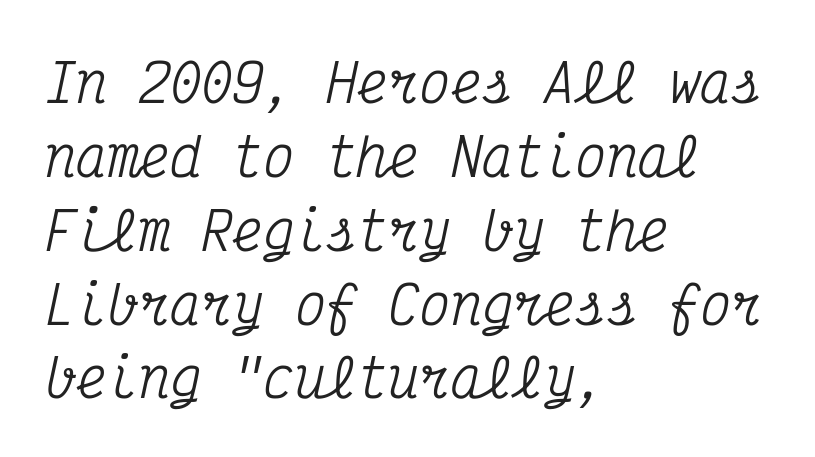
{"serif": "yes", "italic": "yes", "lean": "right", "slant_degrees": 12, "width": "condensed", "stroke_contrast": "medium", "x_height": "medium", "monospaced": "yes", "underline": "no", "align": "left", "line_spacing": "normal", "line_spacing_ratio": 1.42, "letter_spacing": "normal", "letter_spacing_em": 0.0, "glyph_px": 52}
